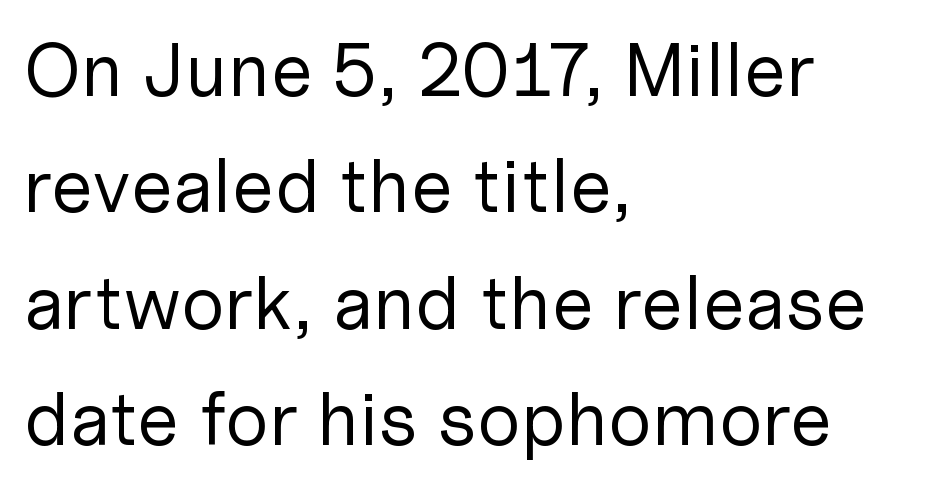
Q: Is the text bold? A: No.
Q: Is the text italic (slanted)? A: No, it is upright.
Q: Is the typeface a serif or a sans-serif typeface? A: Sans-serif.
Q: Is the text underlined? A: No.
Q: How is the paragraph aligned? A: Left-aligned.
Q: Is the spacing between letters normal or unusually wide? A: Normal.
Q: Is the spacing between lines tight, normal or loose? A: Normal.
Q: Width (condensed, normal, or wide)? A: Normal.
Q: Stroke contrast? A: Low.
Q: x-height? A: Medium.
Q: Monospaced? A: No.
